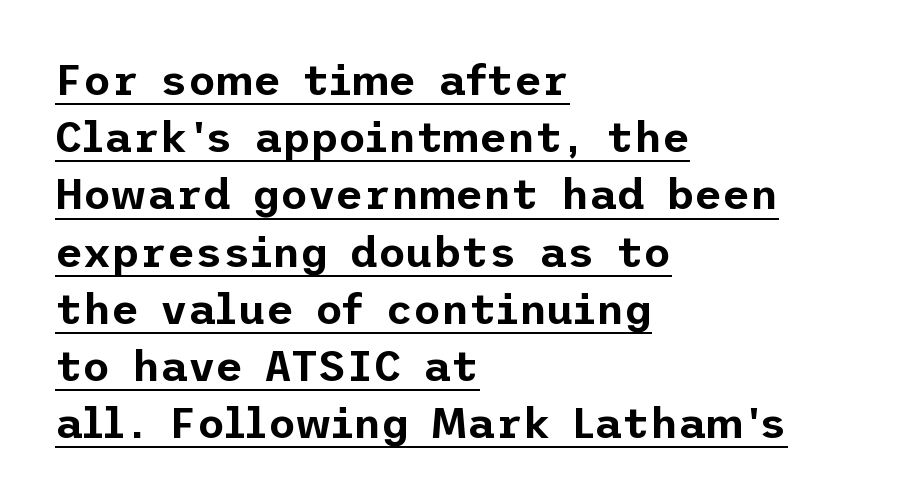
{"serif": "no", "italic": "no", "width": "normal", "stroke_contrast": "low", "x_height": "medium", "underline": "yes", "align": "left", "line_spacing": "normal", "line_spacing_ratio": 1.33, "letter_spacing": "normal", "letter_spacing_em": 0.0, "glyph_px": 43}
